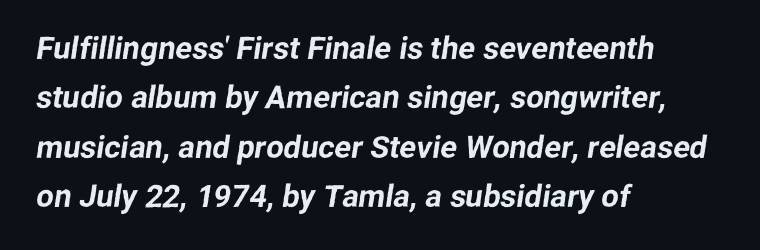
Q: Is the typeface a serif or a sans-serif typeface? A: Sans-serif.
Q: Is the text underlined? A: No.
Q: How is the paragraph aligned? A: Left-aligned.
Q: Is the spacing between letters normal or unusually wide? A: Normal.
Q: Is the spacing between lines tight, normal or loose? A: Normal.
Q: Width (condensed, normal, or wide)? A: Normal.
Q: Stroke contrast? A: Low.
Q: x-height? A: Medium.
Q: Monospaced? A: No.
